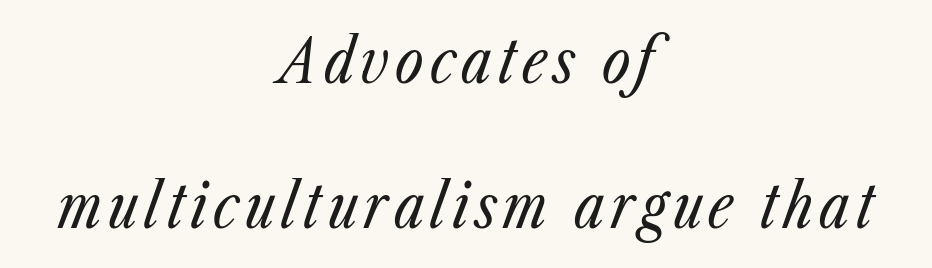
Reading down the column, the eye jumps a long way to each next line. It's the slanting kind of type. Stroke thickness stays within the range of a standard reading face or lighter. Decoration check: the copy has no underline. Here the designer chose a conventional face with non-uniform glyph widths. Is the block centered? Yes — each line is placed symmetrically about the middle.
